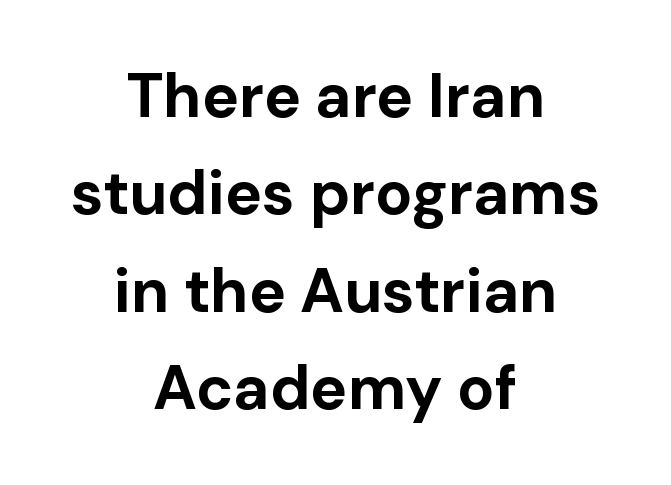
The image shows 62 px bold sans-serif type, upright; set centered, normal line spacing (1.57x), normal letter spacing, not underlined; low stroke contrast and a medium x-height.
